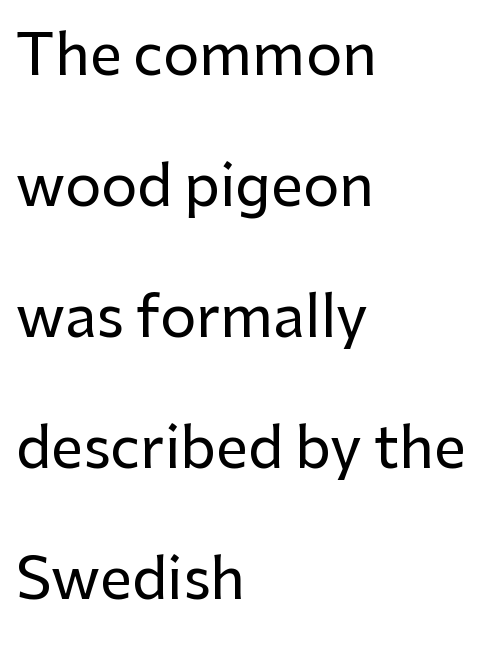
The image shows 57 px sans-serif type, upright; set left-aligned, loose line spacing (2.3x), normal letter spacing, not underlined; low stroke contrast and a medium x-height.
